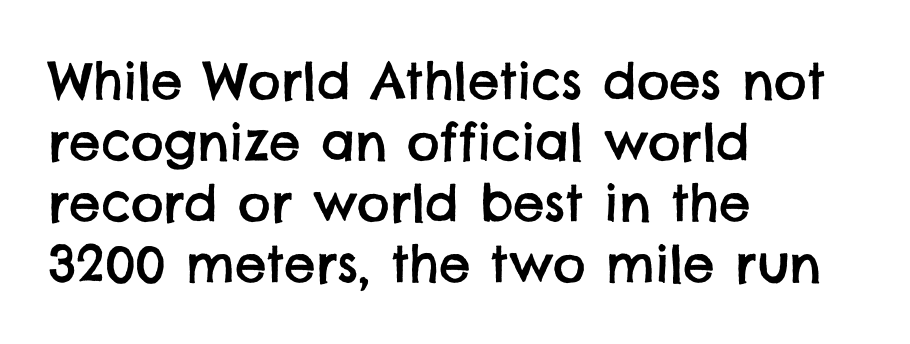
{"serif": "no", "width": "normal", "stroke_contrast": "low", "x_height": "large", "monospaced": "no", "underline": "no", "align": "left", "line_spacing_ratio": 1.22, "letter_spacing": "normal", "letter_spacing_em": 0.0, "glyph_px": 50}
